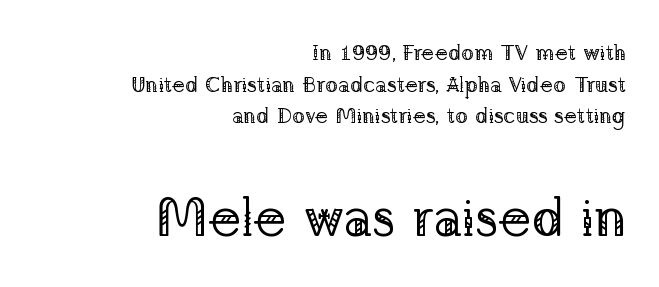
The image shows 54 px regular-weight serif type, upright; set right-aligned, normal line spacing (1.44x), normal letter spacing, not underlined; the second (bottom) block is 2.45x larger; low stroke contrast and a medium x-height.
